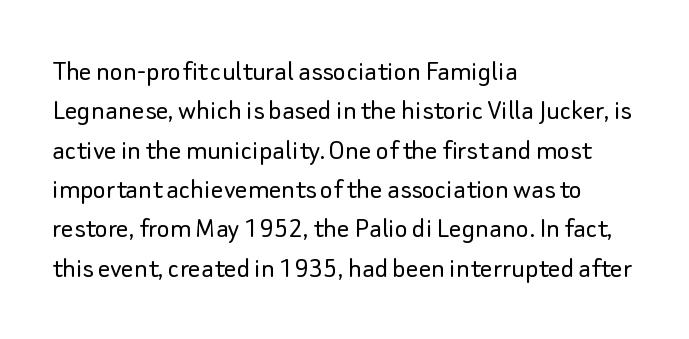
The image shows 31 px light sans-serif type, upright; set left-aligned, normal line spacing (1.27x), normal letter spacing, not underlined; low stroke contrast and a small x-height.
